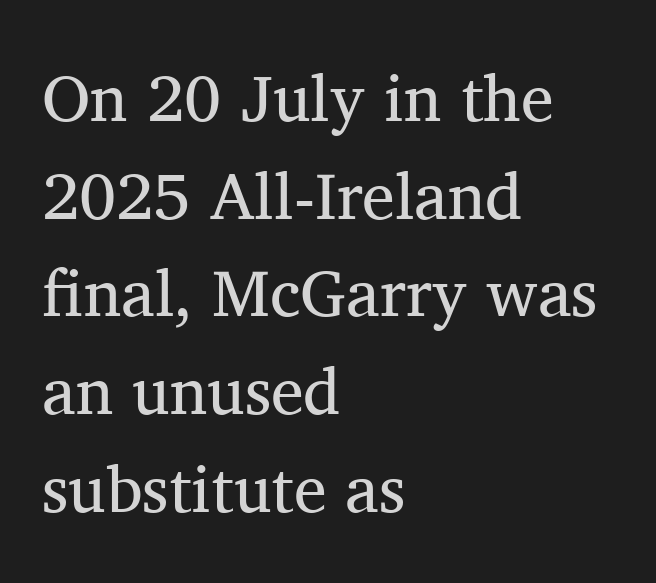
Q: Is the text bold? A: No.
Q: Is the text italic (slanted)? A: No, it is upright.
Q: Is the typeface a serif or a sans-serif typeface? A: Serif.
Q: Is the text underlined? A: No.
Q: How is the paragraph aligned? A: Left-aligned.
Q: Is the spacing between letters normal or unusually wide? A: Normal.
Q: Is the spacing between lines tight, normal or loose? A: Normal.
Q: Width (condensed, normal, or wide)? A: Normal.
Q: Stroke contrast? A: Medium.
Q: x-height? A: Medium.
Q: Monospaced? A: No.
